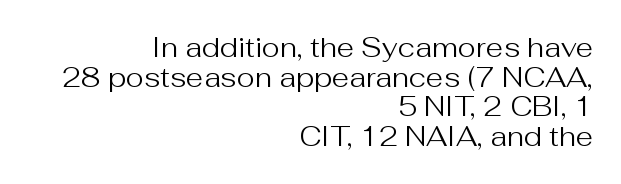
Typeset ragged left — the right edge is the straight one. A typesetter would call this leading minimal, almost set solid. The gap between lines stays unmarked. Does extra space separate the letters? No, they use regular spacing.
